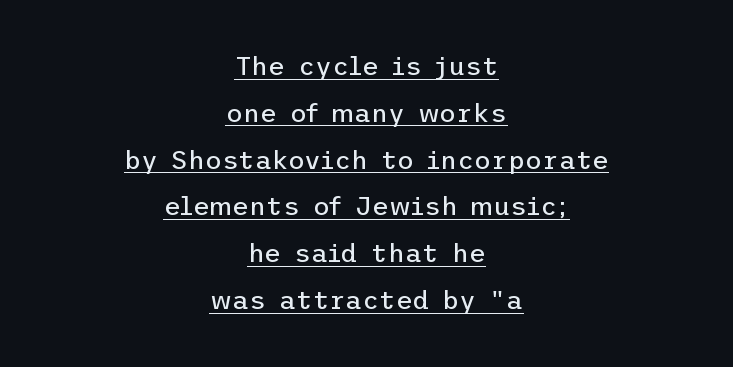
{"italic": "no", "bold": "no", "underline": "yes", "align": "center", "line_spacing_ratio": 1.8, "letter_spacing": "normal", "letter_spacing_em": 0.0, "glyph_px": 26}
